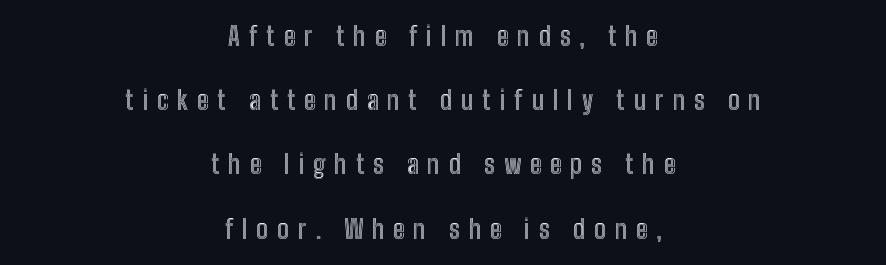
{"italic": "no", "underline": "no", "align": "center", "line_spacing": "loose", "line_spacing_ratio": 2.47, "letter_spacing": "wide", "letter_spacing_em": 0.34, "glyph_px": 26}
